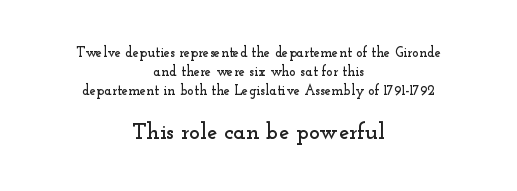
Q: Is the text italic (slanted)? A: No, it is upright.
Q: Is the text underlined? A: No.
Q: How is the paragraph aligned? A: Centered.
Q: Is the spacing between letters normal or unusually wide? A: Normal.
Q: Is the spacing between lines tight, normal or loose? A: Normal.
Q: Which block of text is set in a larger size, the first (top) or the second (bottom)? A: The second (bottom) one.
